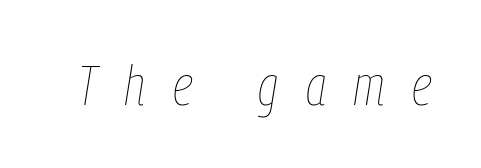
Q: Is the text bold? A: No.
Q: Is the text italic (slanted)? A: Yes, it leans right by about 9 degrees.
Q: Is the text underlined? A: No.
Q: Is the spacing between letters normal or unusually wide? A: Unusually wide.
Q: Width (condensed, normal, or wide)? A: Condensed.
Q: Stroke contrast? A: Low.
Q: x-height? A: Medium.
Q: Monospaced? A: No.
